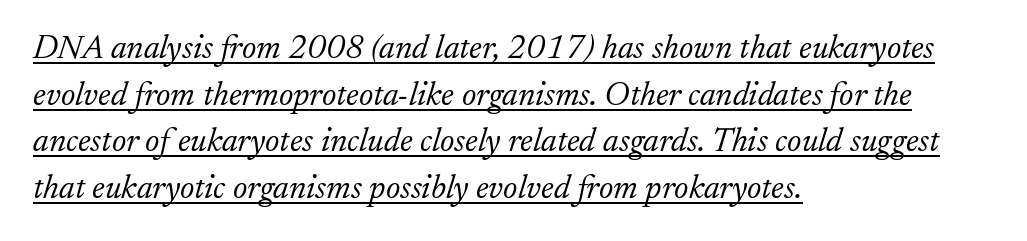
The image shows 34 px light serif type, italic (leaning right); set left-aligned, normal line spacing (1.37x), normal letter spacing, underlined; low stroke contrast and a small x-height.
